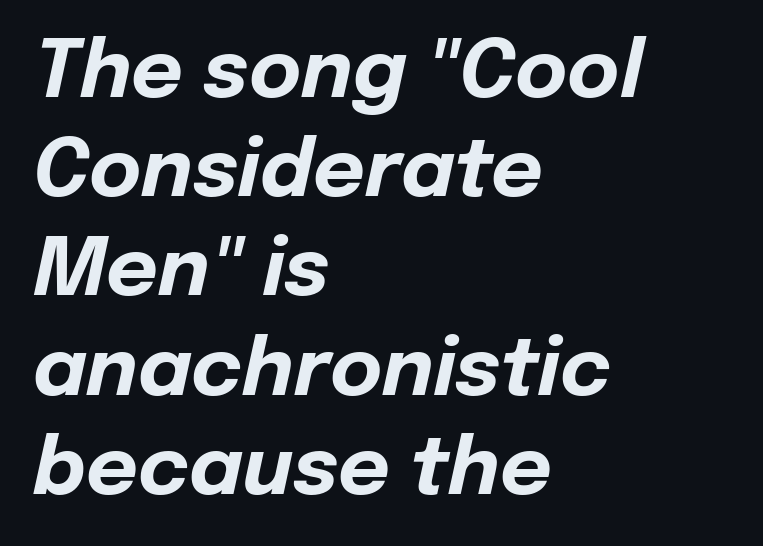
The image shows 80 px bold type, italic (leaning right); set left-aligned, line spacing 1.24x, normal letter spacing, not underlined; low stroke contrast and a medium x-height.
